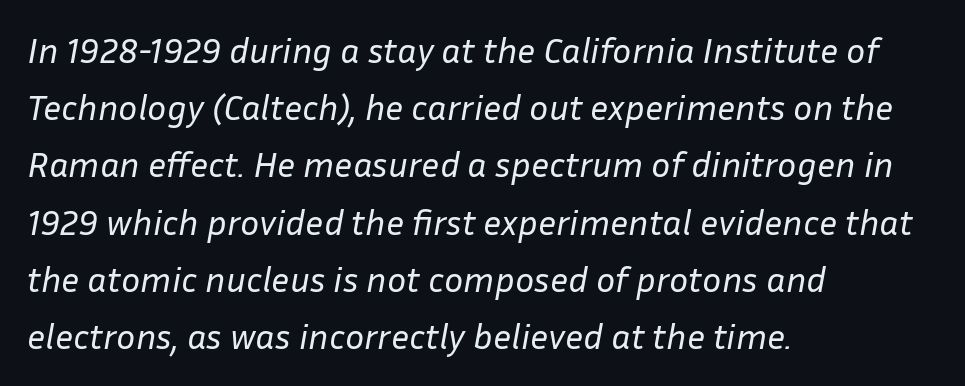
The image shows 36 px regular-weight type, italic (leaning right); set left-aligned, normal line spacing (1.59x), normal letter spacing, not underlined; low stroke contrast and a medium x-height.
